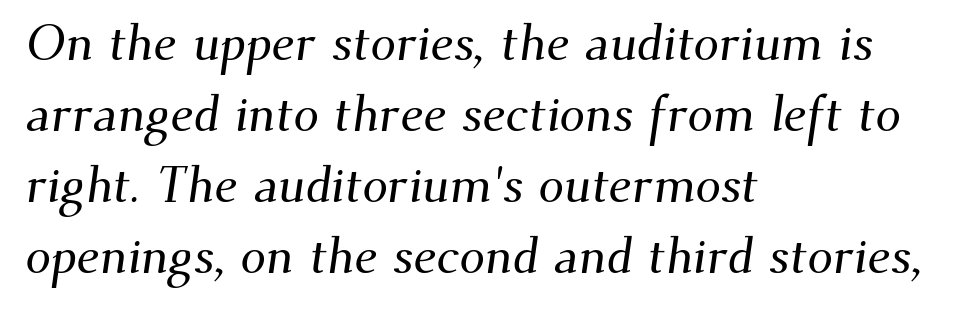
These lines are rendered in a variable-pitch font. Letter spacing: default. Check under the words: just untouched page. The block of text has a typical density, with ordinary space between rows. The face used here is seriffed, in the tradition of book romans. Line beginnings align vertically; line endings do not.
